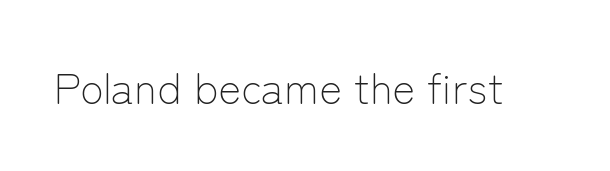
Q: Is the text bold? A: No.
Q: Is the text italic (slanted)? A: No, it is upright.
Q: Is the typeface a serif or a sans-serif typeface? A: Sans-serif.
Q: Is the text underlined? A: No.
Q: Is the spacing between letters normal or unusually wide? A: Normal.
Q: Width (condensed, normal, or wide)? A: Normal.
Q: Stroke contrast? A: Low.
Q: x-height? A: Medium.
Q: Monospaced? A: No.
